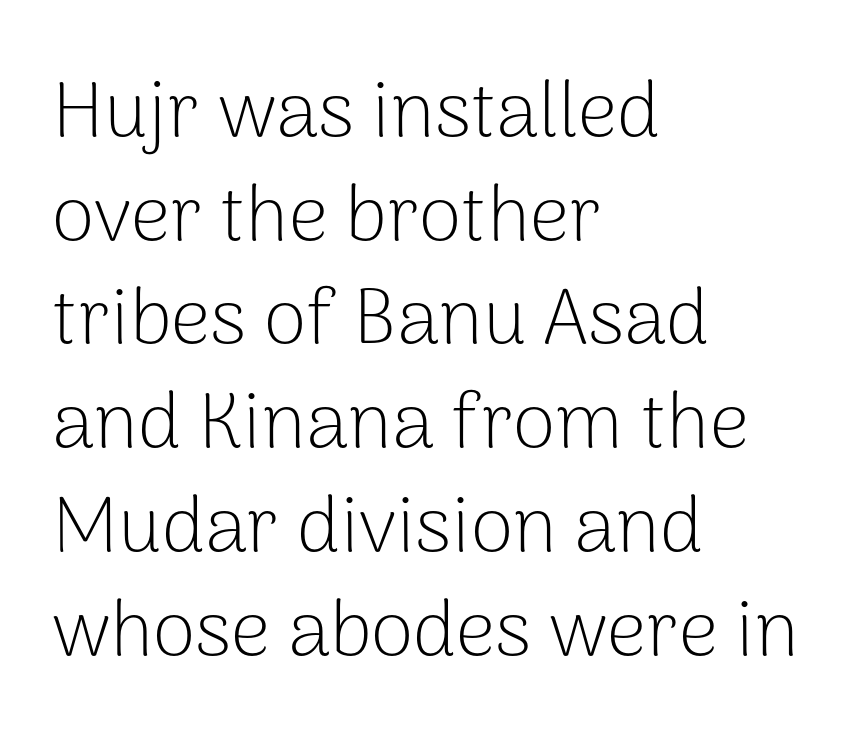
{"serif": "no", "italic": "no", "bold": "no", "weight": "light", "width": "normal", "stroke_contrast": "low", "x_height": "medium", "monospaced": "no", "underline": "no", "align": "left", "line_spacing": "normal", "line_spacing_ratio": 1.33, "letter_spacing": "normal", "letter_spacing_em": 0.0, "glyph_px": 78}
